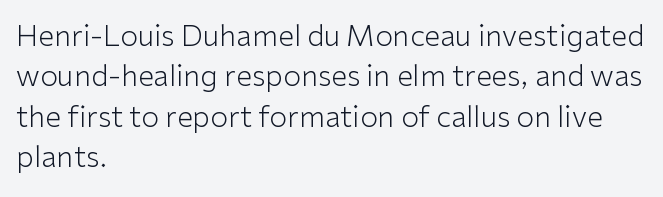
The font is comparable to plain body text, perhaps lighter. Tracking here is standard; glyphs follow each other at the usual distance. Nobody drew a line under any word here. Does the lettering tilt? It doesn't — this is upright. Notice how descenders clear the ascenders below comfortably — that's standard leading. Note the varied advance widths — an 'i' is clearly narrower than an 'm'.
